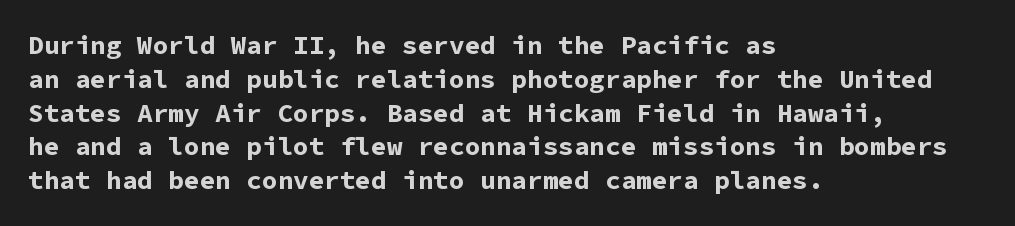
Q: Is the text bold? A: Yes.
Q: Is the text italic (slanted)? A: No, it is upright.
Q: Is the text underlined? A: No.
Q: How is the paragraph aligned? A: Left-aligned.
Q: Is the spacing between letters normal or unusually wide? A: Normal.
Q: Is the spacing between lines tight, normal or loose? A: Normal.
